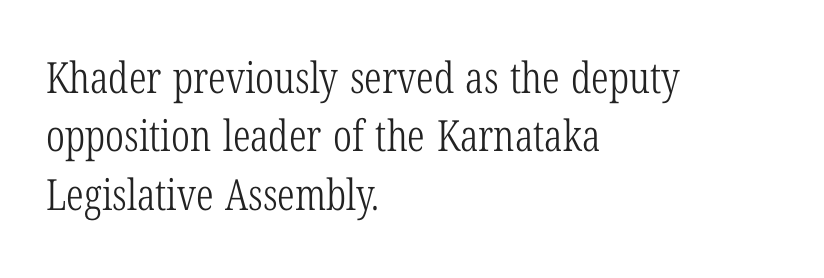
Q: Is the text bold? A: No.
Q: Is the text italic (slanted)? A: No, it is upright.
Q: Is the typeface a serif or a sans-serif typeface? A: Serif.
Q: Is the text underlined? A: No.
Q: How is the paragraph aligned? A: Left-aligned.
Q: Is the spacing between letters normal or unusually wide? A: Normal.
Q: Is the spacing between lines tight, normal or loose? A: Normal.
Q: Width (condensed, normal, or wide)? A: Condensed.
Q: Stroke contrast? A: Low.
Q: x-height? A: Medium.
Q: Monospaced? A: No.
